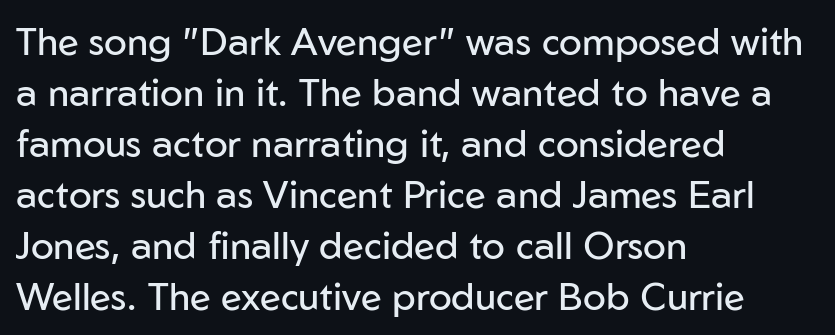
Q: Is the text bold? A: No.
Q: Is the text italic (slanted)? A: No, it is upright.
Q: Is the typeface a serif or a sans-serif typeface? A: Sans-serif.
Q: Is the text underlined? A: No.
Q: How is the paragraph aligned? A: Left-aligned.
Q: Is the spacing between letters normal or unusually wide? A: Normal.
Q: Is the spacing between lines tight, normal or loose? A: Normal.
Q: Width (condensed, normal, or wide)? A: Normal.
Q: Stroke contrast? A: Low.
Q: x-height? A: Medium.
Q: Monospaced? A: No.
